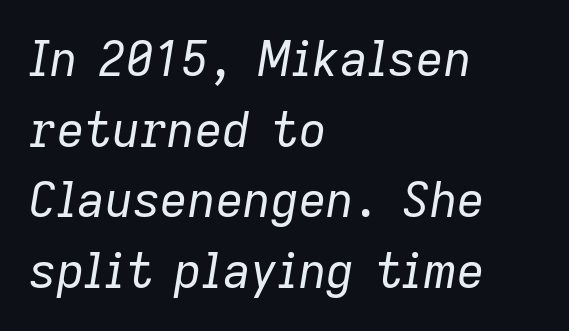
Summary of vertical rhythm: regular, with standard interline spacing. This sample is left-justified, so line endings fall wherever the words run out. Each word holds together tightly as a unit, with standard inter-letter gaps. The font sits on the lighter half of the weight spectrum, regular included.
